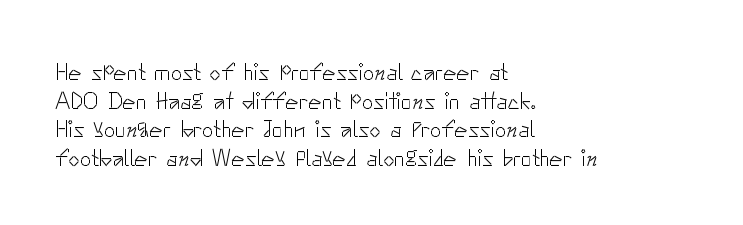
The image shows 23 px text type, upright; set left-aligned, normal line spacing (1.25x), normal letter spacing, not underlined.
